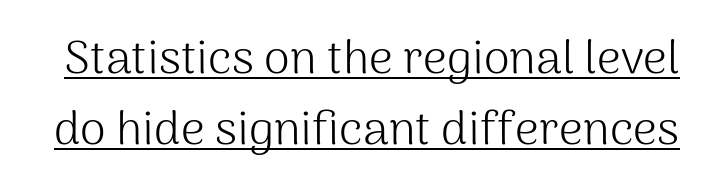
Nothing unusual about the tracking: characters are spaced as the font intends. This is underlined copy, the kind a proofreader might mark for attention. Do the characters align in a grid? No, the font is proportional. The letters look calm and open, with moderate or lighter stems. Characters remain perfectly vertical along every line. The rows are spaced the way most documents space them.
